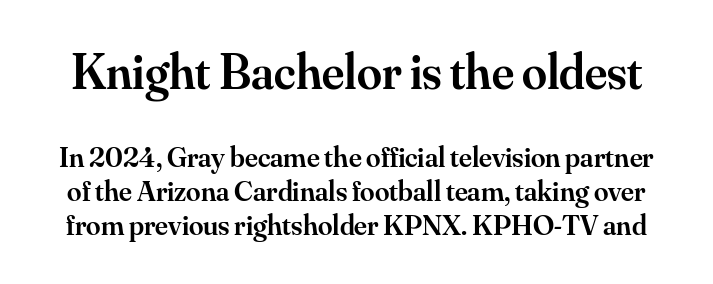
Q: Is the text bold? A: Semi-bold.
Q: Is the text italic (slanted)? A: No, it is upright.
Q: Is the typeface a serif or a sans-serif typeface? A: Serif.
Q: Is the text underlined? A: No.
Q: Is the spacing between letters normal or unusually wide? A: Normal.
Q: Which block of text is set in a larger size, the first (top) or the second (bottom)? A: The first (top) one.
Q: Width (condensed, normal, or wide)? A: Normal.
Q: Stroke contrast? A: Medium.
Q: x-height? A: Small.
Q: Monospaced? A: No.
